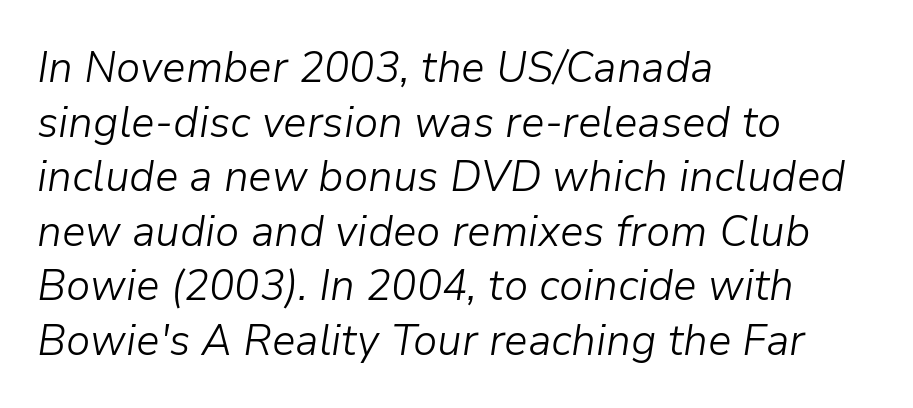
{"italic": "yes", "lean": "right", "slant_degrees": 9, "bold": "no", "weight": "light", "width": "normal", "stroke_contrast": "low", "x_height": "medium", "monospaced": "no", "underline": "no", "align": "left", "line_spacing_ratio": 1.24, "letter_spacing": "normal", "letter_spacing_em": 0.0, "glyph_px": 44}
